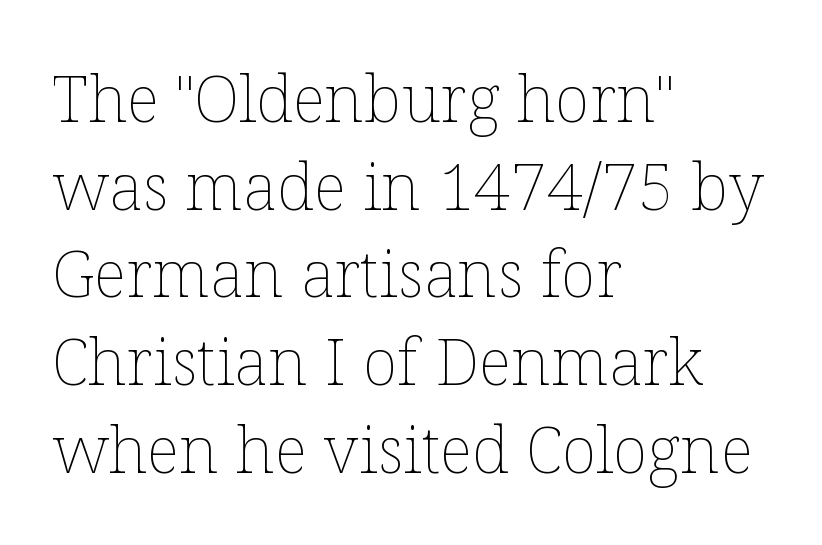
Letter spacing: default. The passage shown is not bold in any degree. The typography opts for an upright posture over an oblique one. The specimen omits any rule beneath the text block's lines. Regular leading. If you drew a ruler down the left edge, every line would touch it.
